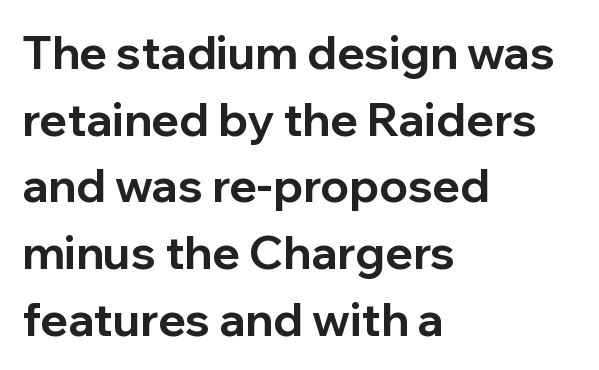
{"serif": "no", "italic": "no", "bold": "yes", "weight": "bold", "width": "normal", "stroke_contrast": "low", "x_height": "medium", "monospaced": "no", "underline": "no", "align": "left", "line_spacing": "normal", "line_spacing_ratio": 1.45, "letter_spacing": "normal", "letter_spacing_em": 0.0, "glyph_px": 46}
